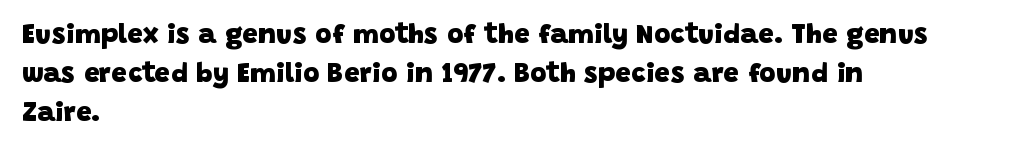
The image shows 28 px heavy sans-serif type; set left-aligned, normal line spacing (1.4x), normal letter spacing, not underlined; low stroke contrast and a large x-height.
